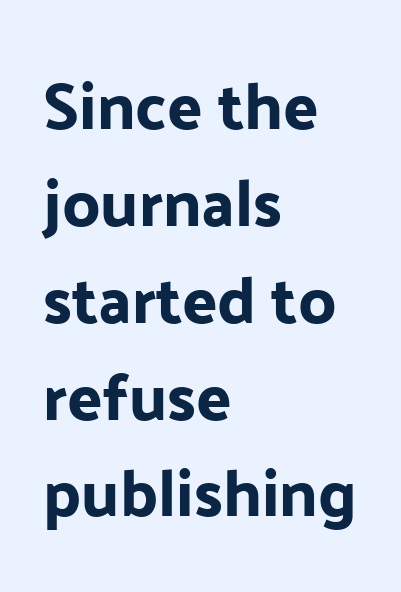
These lines sit exactly where default settings would place them. Here the designer chose a conventional face with non-uniform glyph widths. These lines are composed in type without serifs. Decoration check: the copy has no underline. Tracking here is standard; glyphs follow each other at the usual distance.
